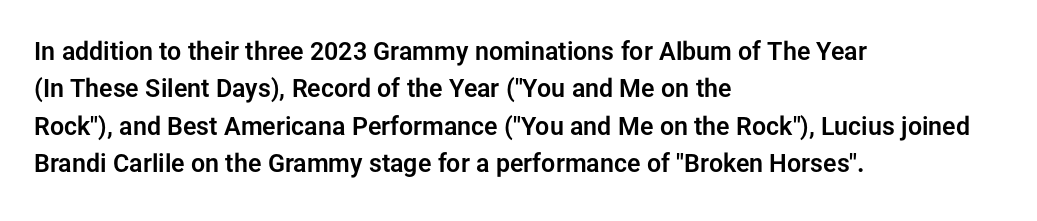
The rendering anchors every line to the left-hand side. The vertical gap from one line to the next is medium. The letterforms sit shoulder to shoulder at normal distance. Lines of text with bare space underneath. This is roman type, the default non-slanted kind.
